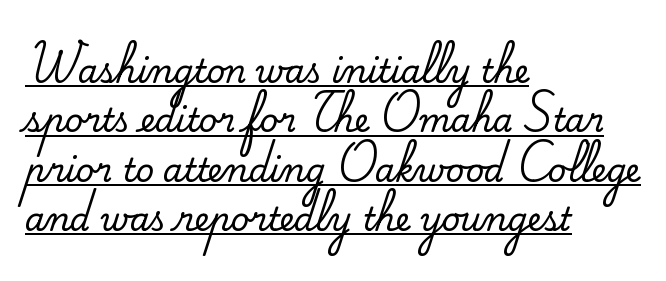
{"serif": "yes", "width": "normal", "stroke_contrast": "medium", "x_height": "small", "monospaced": "no", "underline": "yes", "align": "left", "line_spacing": "normal", "line_spacing_ratio": 1.54, "letter_spacing": "normal", "letter_spacing_em": 0.0, "glyph_px": 32}
